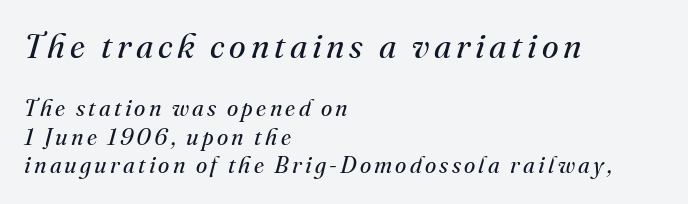
Q: Is the text bold? A: No.
Q: Is the text italic (slanted)? A: Yes, it leans right by about 16 degrees.
Q: Is the typeface a serif or a sans-serif typeface? A: Serif.
Q: Is the text underlined? A: No.
Q: How is the paragraph aligned? A: Left-aligned.
Q: Which block of text is set in a larger size, the first (top) or the second (bottom)? A: The first (top) one.
Q: Width (condensed, normal, or wide)? A: Normal.
Q: Stroke contrast? A: Medium.
Q: x-height? A: Small.
Q: Monospaced? A: No.
